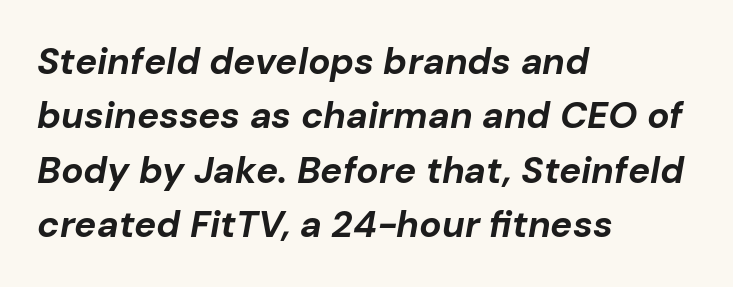
The face used here has the dense, thick strokes of a bold. A student would call this left alignment; a typographer would say flush left, rag right. Vertical spacing — default. Is the type slanted? Yes — the strokes lean at a clear angle. A clean baseline with only descenders dipping below it. The tracking reads as untouched default to a designer's eye.
